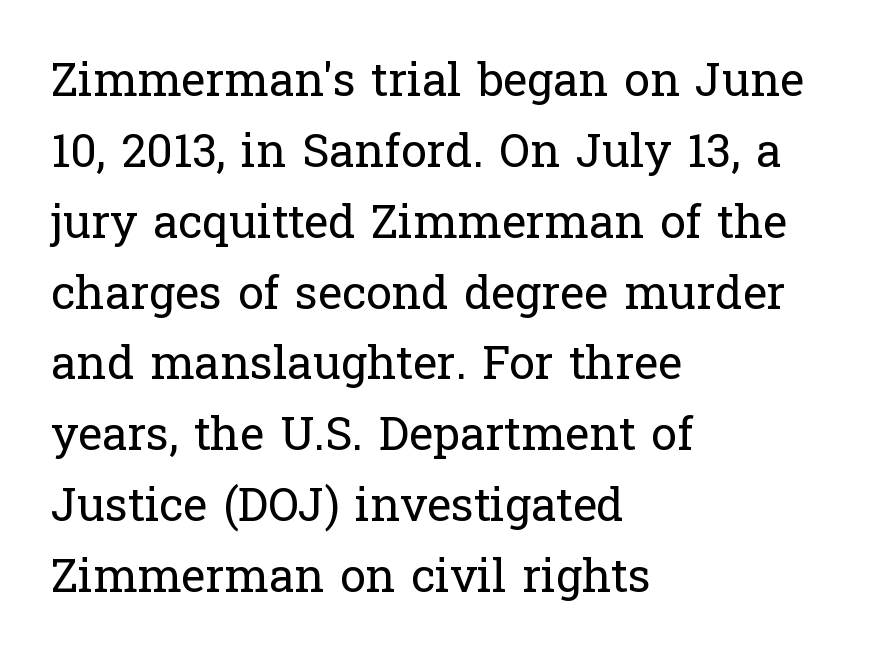
Q: Is the text bold? A: No.
Q: Is the text italic (slanted)? A: No, it is upright.
Q: Is the typeface a serif or a sans-serif typeface? A: Serif.
Q: Is the text underlined? A: No.
Q: How is the paragraph aligned? A: Left-aligned.
Q: Is the spacing between letters normal or unusually wide? A: Normal.
Q: Is the spacing between lines tight, normal or loose? A: Normal.
Q: Width (condensed, normal, or wide)? A: Normal.
Q: Stroke contrast? A: Low.
Q: x-height? A: Medium.
Q: Monospaced? A: No.
